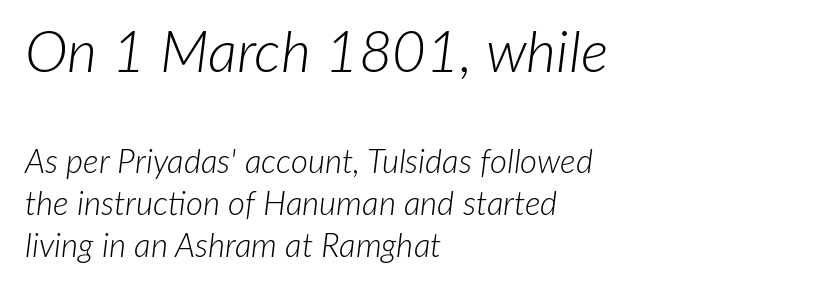
Reading down the block, your eye returns to a fixed left position each line. Reading top to bottom, the characters get smaller at the block break. Rows of type keep a routine distance in the vertical direction. Each letter keeps its own natural width here, so spacing adapts to shape.
